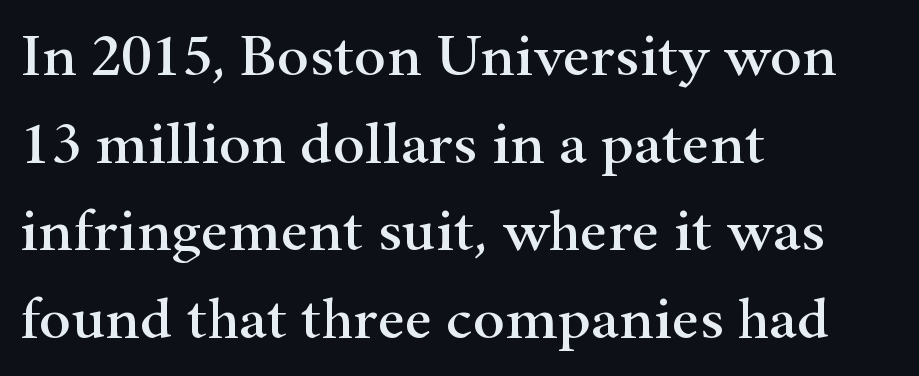
The image shows 60 px wide serif type, upright; set left-aligned, normal line spacing (1.46x), normal letter spacing, not underlined; high stroke contrast and a small x-height.
